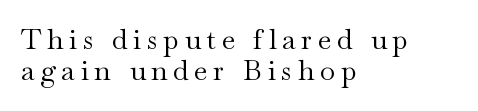
Q: Is the text bold? A: No.
Q: Is the text italic (slanted)? A: No, it is upright.
Q: Is the typeface a serif or a sans-serif typeface? A: Serif.
Q: Is the text underlined? A: No.
Q: How is the paragraph aligned? A: Left-aligned.
Q: Is the spacing between letters normal or unusually wide? A: Unusually wide.
Q: Is the spacing between lines tight, normal or loose? A: Tight.
Q: Width (condensed, normal, or wide)? A: Wide.
Q: Stroke contrast? A: Medium.
Q: x-height? A: Small.
Q: Monospaced? A: No.
